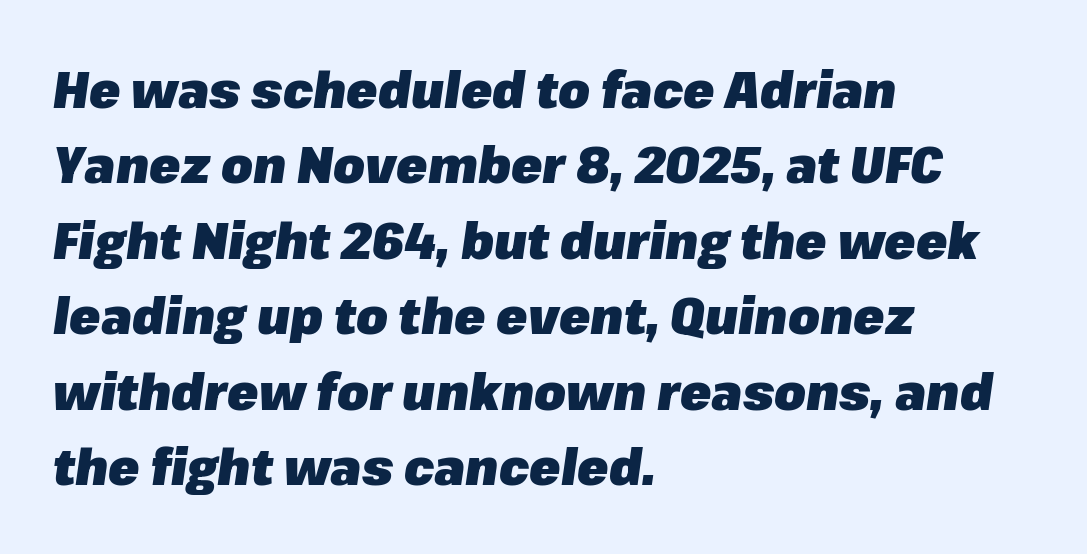
Q: Is the text bold? A: Yes.
Q: Is the text italic (slanted)? A: Yes, it leans right by about 8 degrees.
Q: Is the text underlined? A: No.
Q: How is the paragraph aligned? A: Left-aligned.
Q: Is the spacing between letters normal or unusually wide? A: Normal.
Q: Is the spacing between lines tight, normal or loose? A: Normal.
Q: Width (condensed, normal, or wide)? A: Normal.
Q: Stroke contrast? A: Low.
Q: x-height? A: Medium.
Q: Monospaced? A: No.
